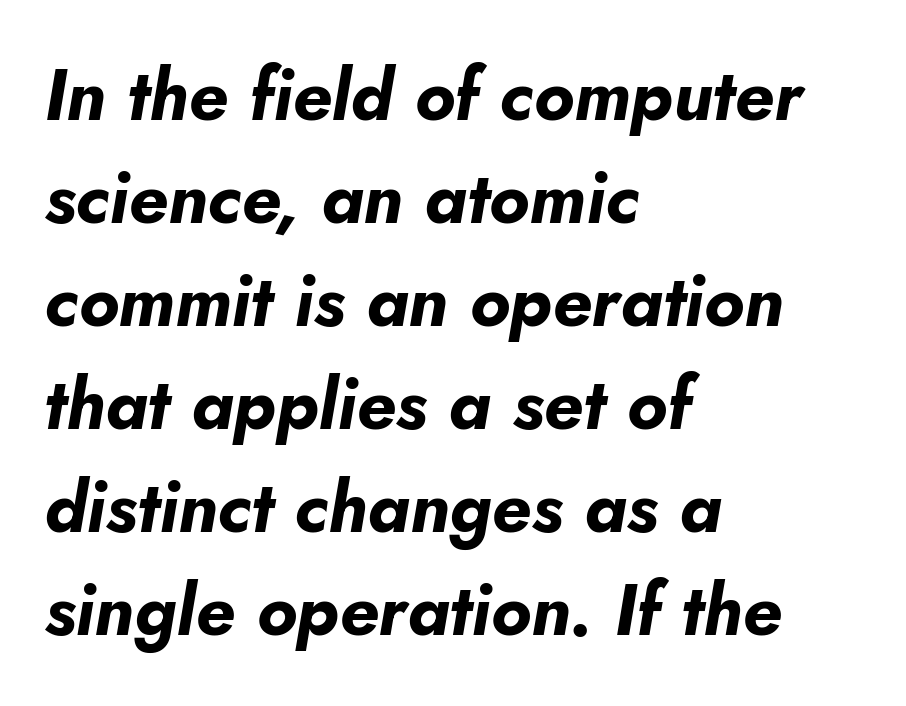
{"italic": "yes", "lean": "right", "slant_degrees": 5, "bold": "yes", "weight": "bold", "width": "normal", "stroke_contrast": "low", "x_height": "small", "monospaced": "no", "underline": "no", "align": "left", "line_spacing": "normal", "line_spacing_ratio": 1.45, "letter_spacing": "normal", "letter_spacing_em": 0.0, "glyph_px": 71}
